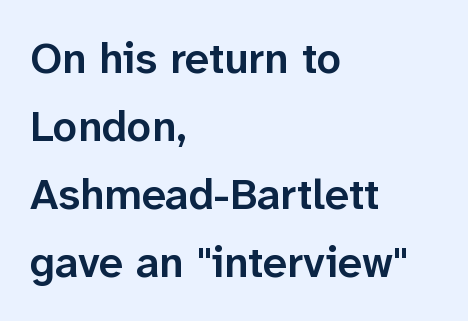
Q: Is the text bold? A: Semi-bold.
Q: Is the text italic (slanted)? A: No, it is upright.
Q: Is the typeface a serif or a sans-serif typeface? A: Sans-serif.
Q: Is the text underlined? A: No.
Q: How is the paragraph aligned? A: Left-aligned.
Q: Is the spacing between letters normal or unusually wide? A: Normal.
Q: Is the spacing between lines tight, normal or loose? A: Normal.
Q: Width (condensed, normal, or wide)? A: Normal.
Q: Stroke contrast? A: Low.
Q: x-height? A: Medium.
Q: Monospaced? A: No.
